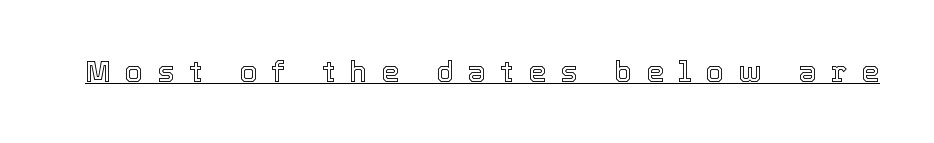
A typographer would call this underscored text. Proportional: the letters do not fall into vertical columns. Unlike italic type, these characters show no tilt at all. Characters follow at a spacing far wider than the type designer built in.
